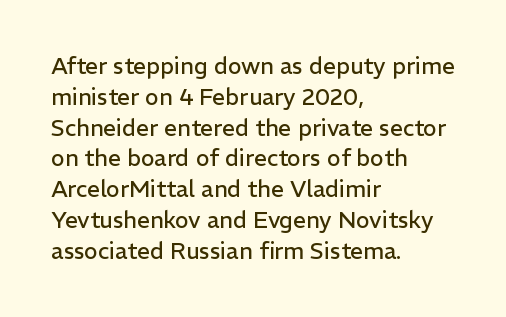
{"italic": "no", "bold": "no", "underline": "no", "align": "left", "line_spacing": "normal", "line_spacing_ratio": 1.34, "letter_spacing": "normal", "letter_spacing_em": 0.0, "glyph_px": 23}
